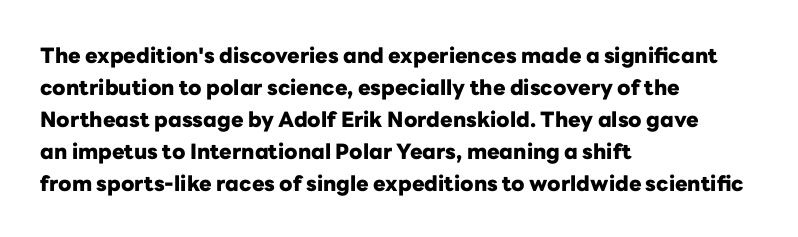
Q: Is the text bold? A: Yes.
Q: Is the text italic (slanted)? A: No, it is upright.
Q: Is the text underlined? A: No.
Q: How is the paragraph aligned? A: Left-aligned.
Q: Is the spacing between letters normal or unusually wide? A: Normal.
Q: Is the spacing between lines tight, normal or loose? A: Normal.
